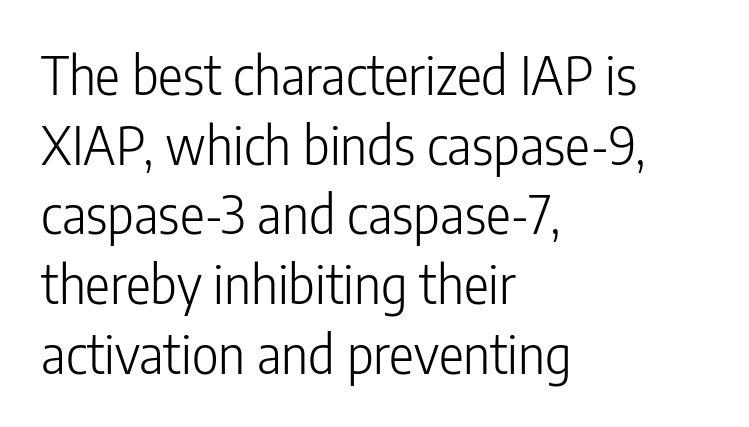
The image shows 52 px light, condensed sans-serif type, upright; set left-aligned, normal line spacing (1.34x), normal letter spacing, not underlined; low stroke contrast and a medium x-height.
